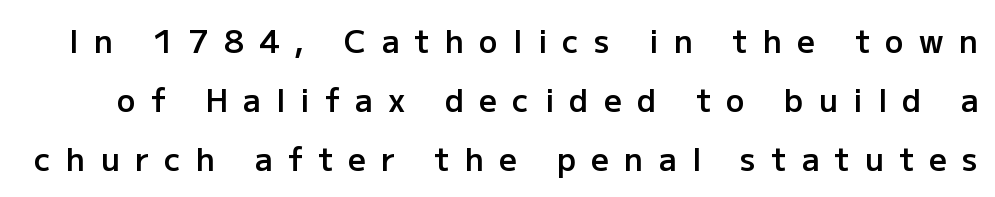
{"serif": "no", "italic": "no", "bold": "semi", "weight": "semibold", "width": "normal", "stroke_contrast": "low", "x_height": "medium", "monospaced": "no", "underline": "no", "line_spacing": "loose", "line_spacing_ratio": 1.9, "letter_spacing": "wide", "letter_spacing_em": 0.5, "glyph_px": 31}
